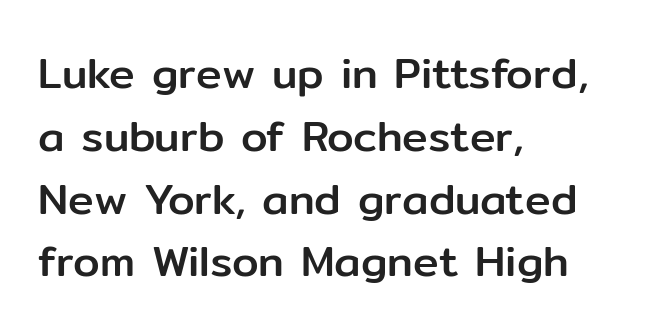
Just letters on the line, the space beneath them empty. Which margin do the lines hug? The left one — the right edge is uneven. A roman cut, with each character standing at attention. Character widths vary here, with narrow letters taking less room than wide ones.
